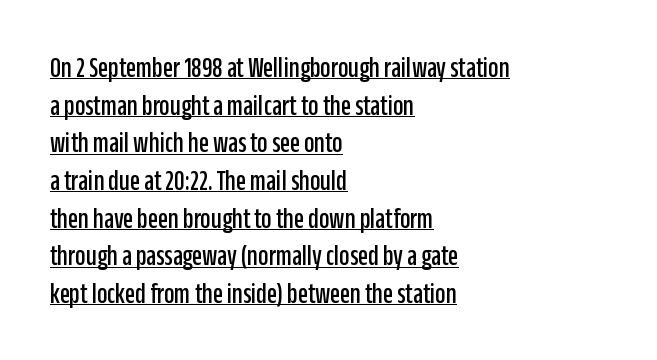
The image shows 29 px condensed sans-serif type, upright; set left-aligned, normal line spacing (1.3x), normal letter spacing, underlined; low stroke contrast and a large x-height.
